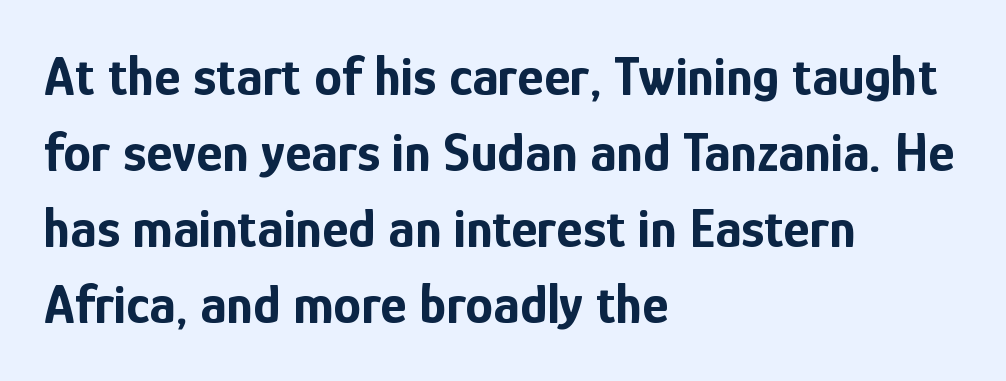
Q: Is the text bold? A: Yes.
Q: Is the text italic (slanted)? A: No, it is upright.
Q: Is the typeface a serif or a sans-serif typeface? A: Sans-serif.
Q: Is the text underlined? A: No.
Q: How is the paragraph aligned? A: Left-aligned.
Q: Is the spacing between letters normal or unusually wide? A: Normal.
Q: Is the spacing between lines tight, normal or loose? A: Normal.
Q: Width (condensed, normal, or wide)? A: Condensed.
Q: Stroke contrast? A: Low.
Q: x-height? A: Medium.
Q: Monospaced? A: No.
